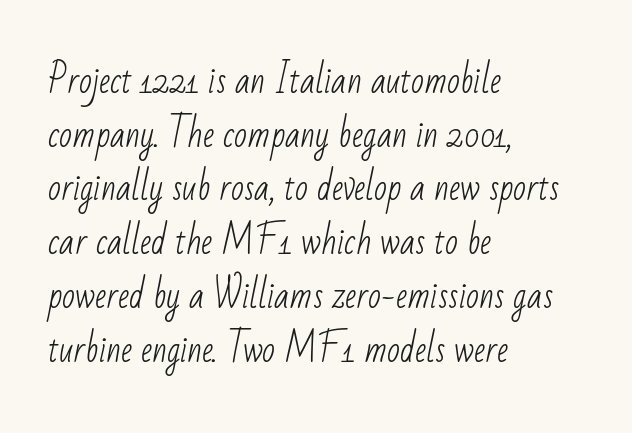
{"serif": "no", "bold": "no", "weight": "light", "width": "condensed", "stroke_contrast": "low", "x_height": "small", "monospaced": "no", "underline": "no", "align": "left", "line_spacing": "normal", "line_spacing_ratio": 1.58, "letter_spacing": "normal", "letter_spacing_em": 0.0, "glyph_px": 34}
